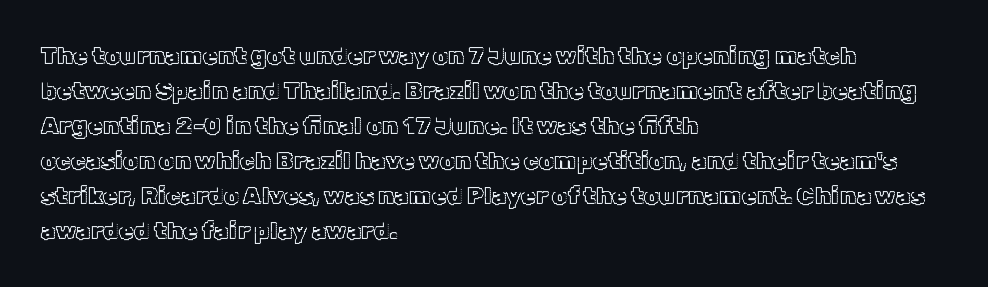
Q: Is the text italic (slanted)? A: No, it is upright.
Q: Is the text underlined? A: No.
Q: How is the paragraph aligned? A: Left-aligned.
Q: Is the spacing between letters normal or unusually wide? A: Normal.
Q: Is the spacing between lines tight, normal or loose? A: Normal.
